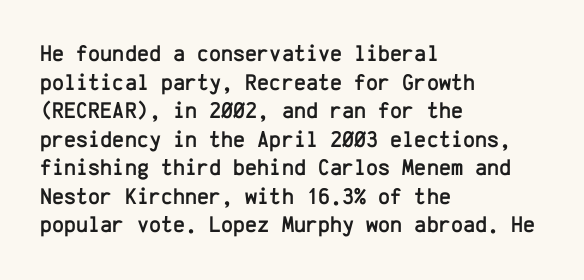
Each line starts at the same left margin while the right side varies. This sample uses plain, unmodified letter spacing. Only glyphs here, with clear space below each row. The letters stand upright; this is a roman face.
